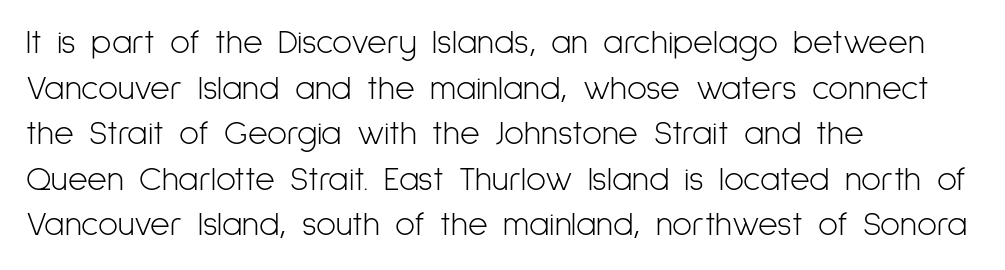
The image shows 34 px light, condensed sans-serif type, upright; set left-aligned, normal line spacing (1.34x), normal letter spacing, not underlined; low stroke contrast and a medium x-height.
